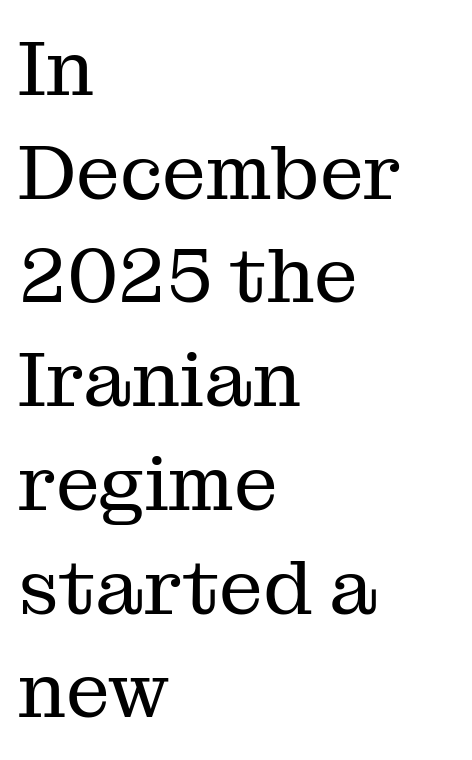
Line spacing here is normal. The text was rendered using a seriffed face with decorative stroke endings. Upright lettering throughout. Tracking here is standard; glyphs follow each other at the usual distance. Each stroke keeps to a modest, everyday thickness or less.
